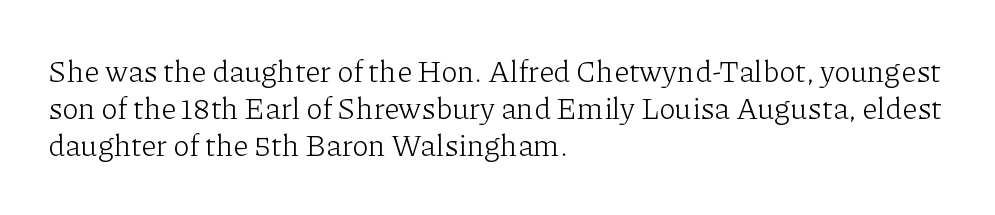
The image shows 30 px light serif type, upright; set left-aligned, line spacing 1.24x, normal letter spacing, not underlined; low stroke contrast and a medium x-height.
